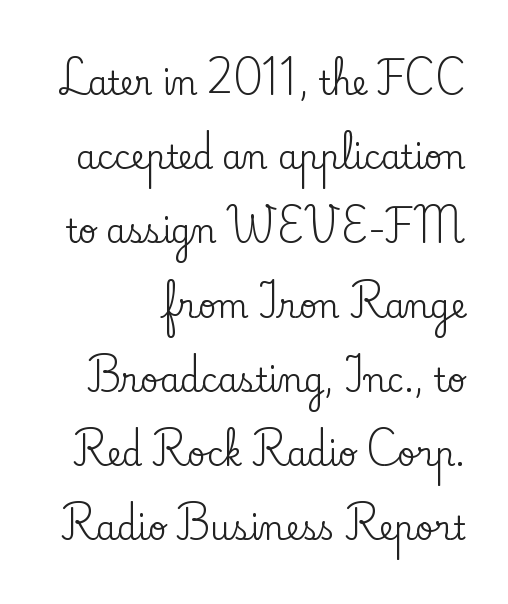
The image shows 32 px serif type, upright; set right-aligned, loose line spacing (2.32x), normal letter spacing, not underlined; low stroke contrast and a small x-height.
